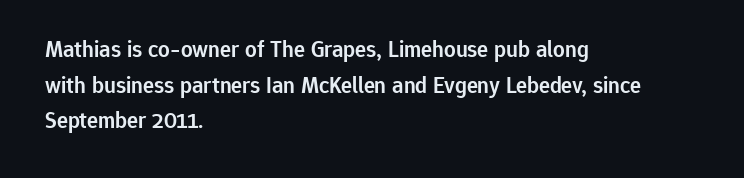
The image shows 23 px text type, upright; set left-aligned, normal line spacing (1.55x), normal letter spacing, not underlined.
